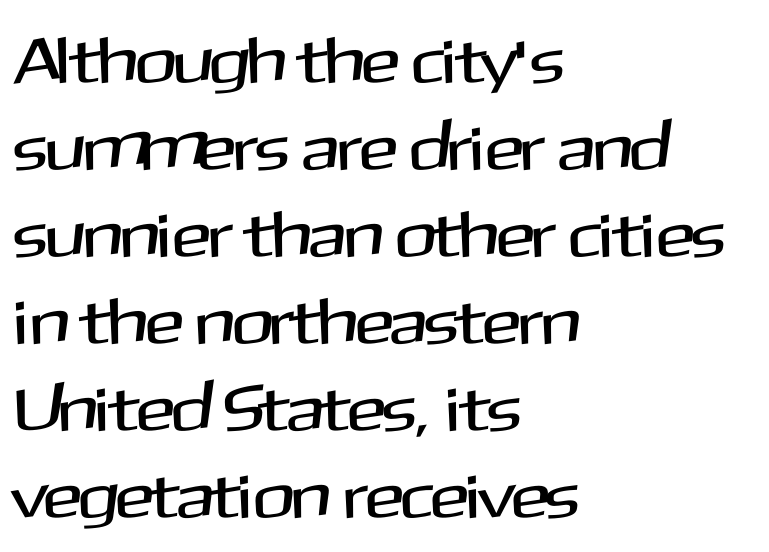
{"serif": "no", "italic": "no", "width": "normal", "stroke_contrast": "medium", "x_height": "medium", "monospaced": "no", "underline": "no", "align": "left", "line_spacing": "normal", "line_spacing_ratio": 1.34, "letter_spacing": "normal", "letter_spacing_em": 0.0, "glyph_px": 65}
